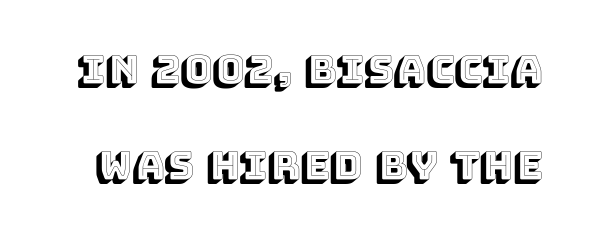
{"italic": "no", "width": "normal", "x_height": "large", "monospaced": "no", "underline": "no", "line_spacing": "loose", "line_spacing_ratio": 2.46, "letter_spacing": "normal", "letter_spacing_em": 0.0, "glyph_px": 39}
